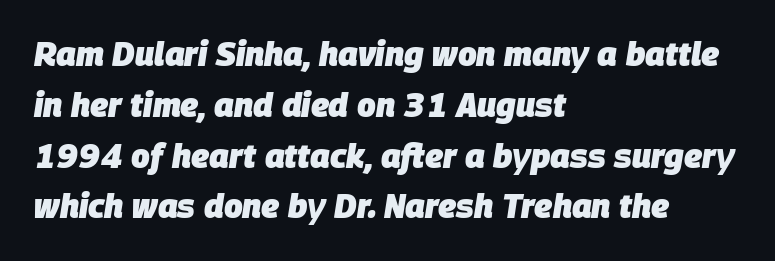
{"italic": "yes", "lean": "right", "slant_degrees": 9, "bold": "yes", "weight": "heavy", "width": "normal", "stroke_contrast": "low", "x_height": "large", "monospaced": "no", "underline": "no", "align": "left", "line_spacing": "normal", "line_spacing_ratio": 1.54, "letter_spacing": "normal", "letter_spacing_em": 0.0, "glyph_px": 33}
